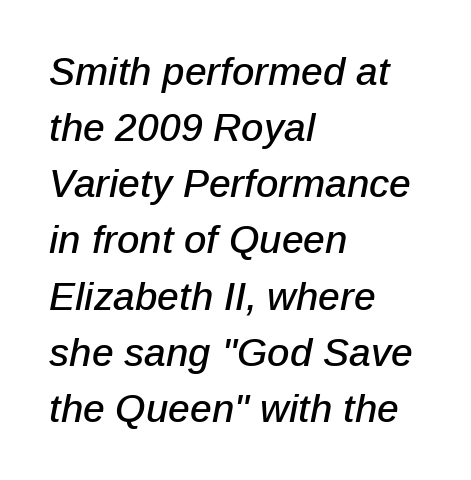
{"italic": "yes", "lean": "right", "slant_degrees": 12, "width": "normal", "stroke_contrast": "low", "x_height": "medium", "monospaced": "no", "underline": "no", "align": "left", "line_spacing": "normal", "line_spacing_ratio": 1.44, "letter_spacing": "normal", "letter_spacing_em": 0.0, "glyph_px": 39}
